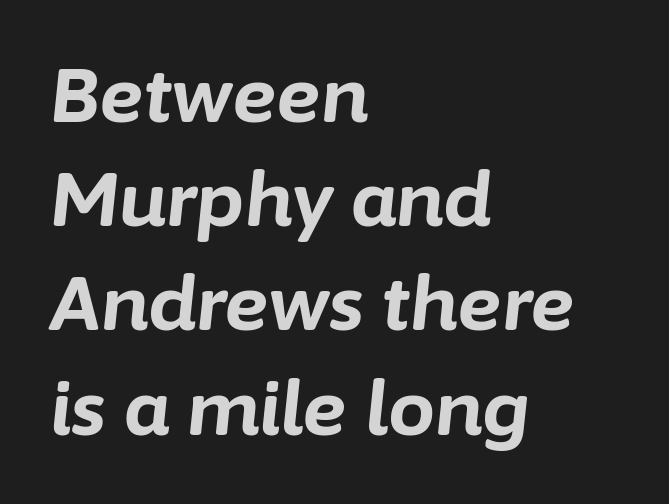
{"italic": "yes", "lean": "right", "slant_degrees": 6, "bold": "yes", "weight": "bold", "width": "normal", "stroke_contrast": "low", "x_height": "medium", "monospaced": "no", "underline": "no", "align": "left", "line_spacing": "normal", "line_spacing_ratio": 1.39, "letter_spacing": "normal", "letter_spacing_em": 0.0, "glyph_px": 75}
